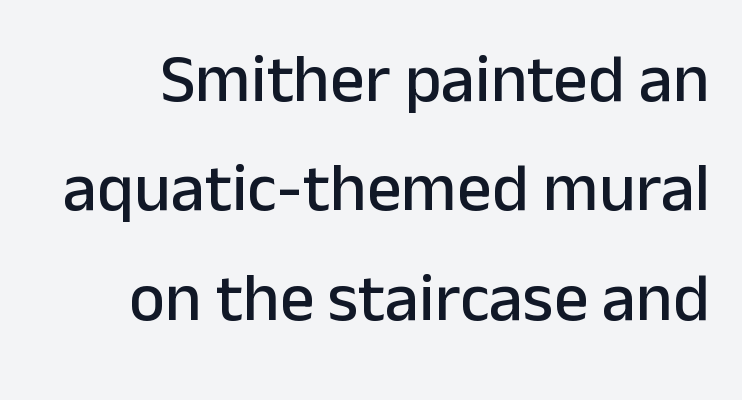
Q: Is the text italic (slanted)? A: No, it is upright.
Q: Is the typeface a serif or a sans-serif typeface? A: Sans-serif.
Q: Is the text underlined? A: No.
Q: Is the spacing between letters normal or unusually wide? A: Normal.
Q: Is the spacing between lines tight, normal or loose? A: Normal.
Q: Width (condensed, normal, or wide)? A: Normal.
Q: Stroke contrast? A: Low.
Q: x-height? A: Medium.
Q: Monospaced? A: No.
